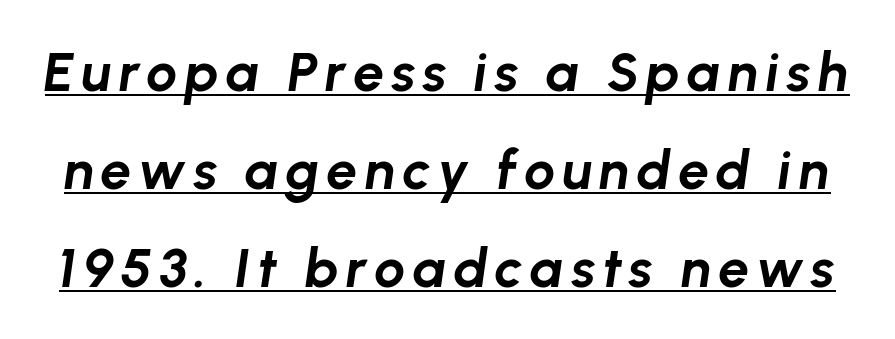
Q: Is the text bold? A: Yes.
Q: Is the text italic (slanted)? A: Yes, it leans right by about 8 degrees.
Q: Is the text underlined? A: Yes.
Q: Width (condensed, normal, or wide)? A: Normal.
Q: Stroke contrast? A: Low.
Q: x-height? A: Medium.
Q: Monospaced? A: No.
